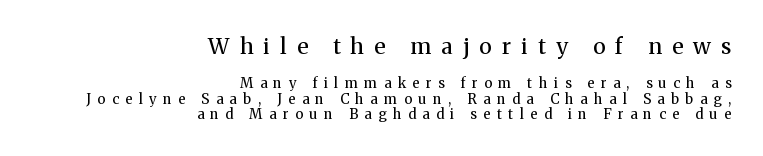
The image shows 22 px text type, upright; set right-aligned, tight line spacing (1.11x), unusually wide letter spacing (+0.47 em), not underlined; the first (top) block is 1.57x larger.
